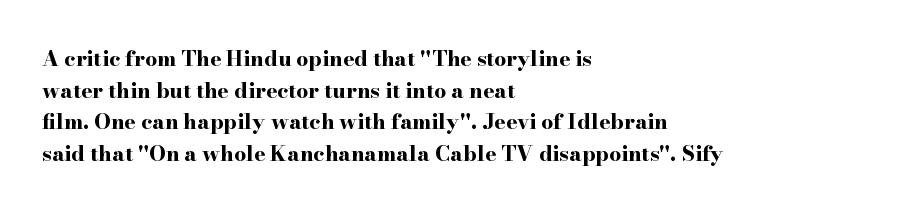
The image shows 21 px bold type, upright; set left-aligned, normal line spacing (1.51x), normal letter spacing, not underlined.
